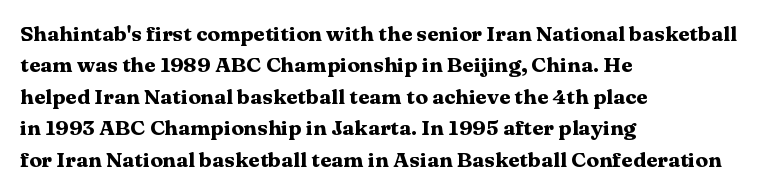
{"italic": "no", "bold": "yes", "underline": "no", "align": "left", "line_spacing": "normal", "line_spacing_ratio": 1.5, "letter_spacing": "normal", "letter_spacing_em": 0.0, "glyph_px": 21}
